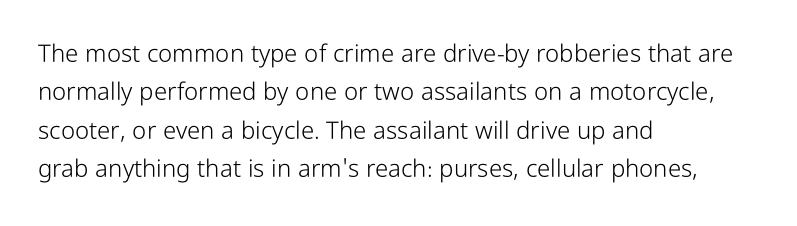
Plain, unruled lines of type. No heavy texture on the line: the type isn't bold. Look at the tracking — it's just the regular setting, nothing added. The axis of the letterforms is exactly vertical. The rows are spaced the way most documents space them.
